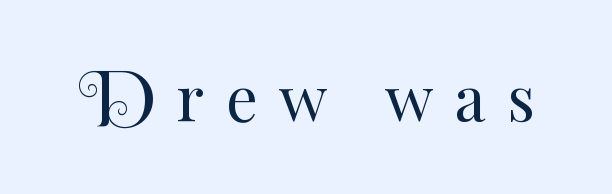
{"italic": "no", "bold": "no", "weight": "regular", "width": "normal", "stroke_contrast": "medium", "x_height": "small", "monospaced": "no", "underline": "no", "letter_spacing": "wide", "letter_spacing_em": 0.35, "glyph_px": 62}
